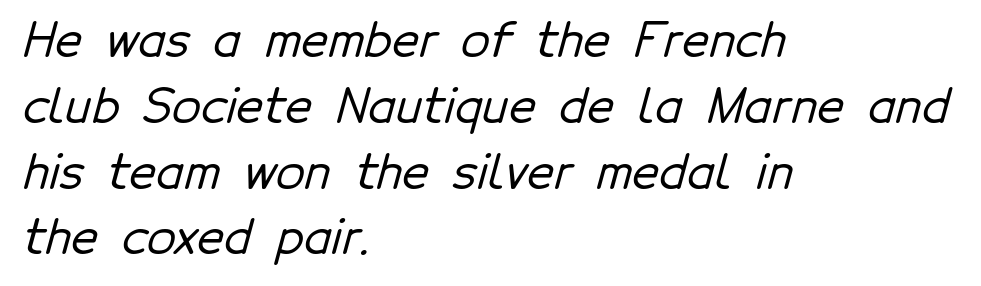
The foot of each line stays bare and open. Left-aligned paragraph, ragged on the right. Character widths vary here, with narrow letters taking less room than wide ones. The designer went with a sans here, leaving each stem footless.
